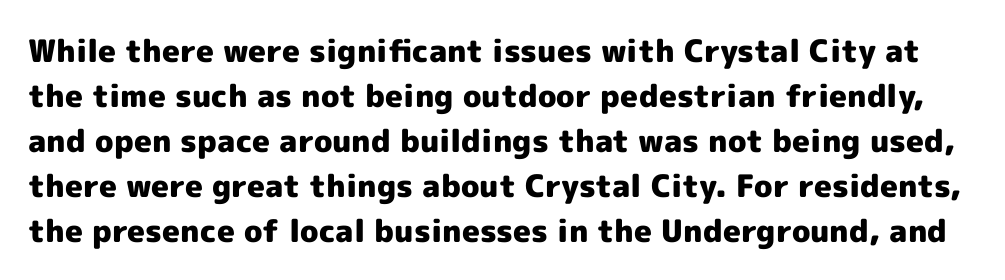
The image shows 31 px heavy sans-serif type, upright; set normal line spacing (1.45x), normal letter spacing, not underlined; a medium x-height.
